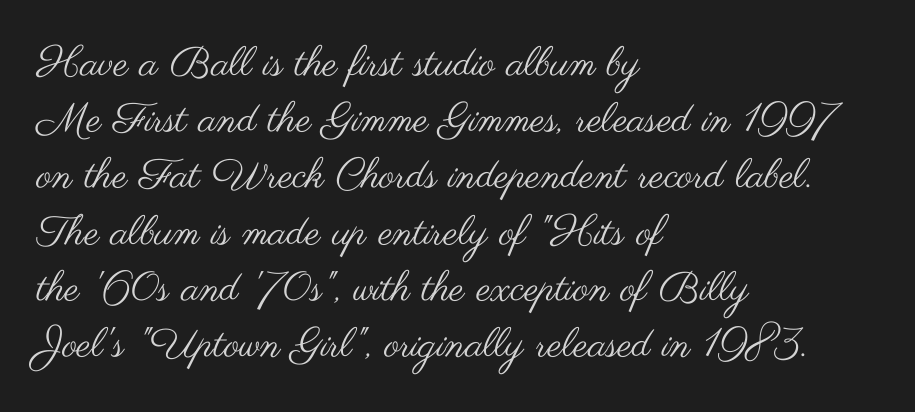
{"serif": "no", "bold": "no", "weight": "regular", "width": "wide", "stroke_contrast": "medium", "x_height": "small", "monospaced": "no", "underline": "no", "align": "left", "line_spacing": "normal", "line_spacing_ratio": 1.37, "letter_spacing": "normal", "letter_spacing_em": 0.0, "glyph_px": 41}
